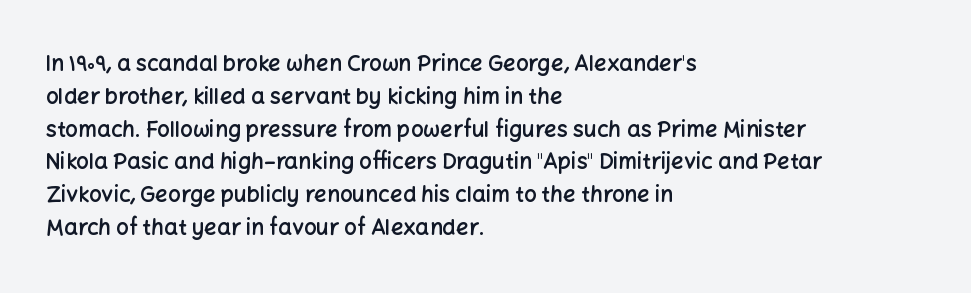
The image shows 22 px text type, upright; set left-aligned, normal line spacing (1.49x), normal letter spacing, not underlined.
